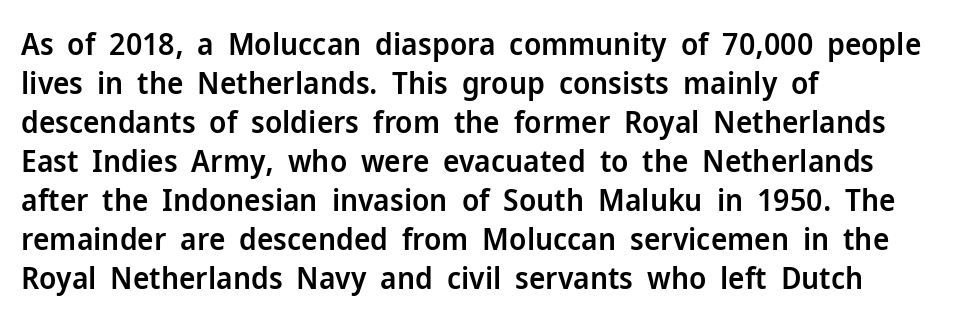
The image shows 31 px semibold sans-serif type, upright; set left-aligned, normal line spacing (1.26x), normal letter spacing, not underlined; low stroke contrast and a medium x-height.
